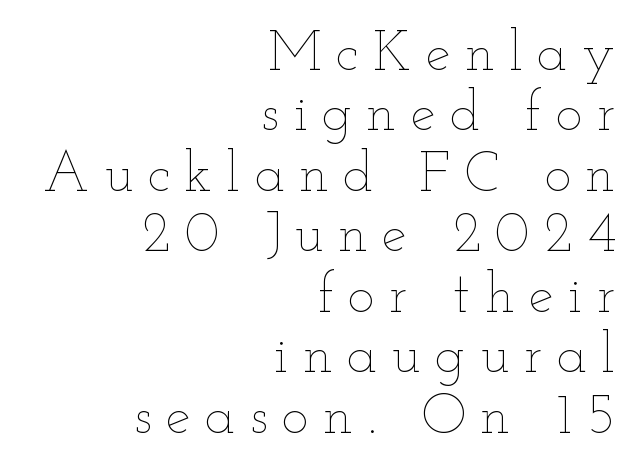
This block would grow much taller if given ordinary leading; it's compressed now. Rule under the text: the space is simply empty. The weight tops out at a normal text grade. These lines stack with their right ends in a neat column.
